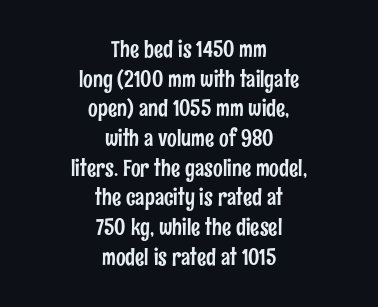
Every character sits straight up, as roman type does. Nothing unusual about the tracking: characters are spaced as the font intends. Regular leading. Descender tails drop into unmarked territory. The lines in this sample share a center point and differ in where they start and stop.
